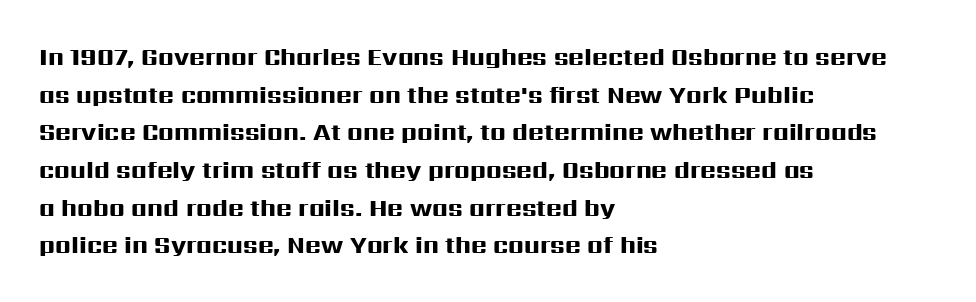
Heavy, bold letterforms. Quick note: underline off. The space between consecutive lines is moderate. This is roman type, the default non-slanted kind. The compositor pushed each line to the left boundary.
